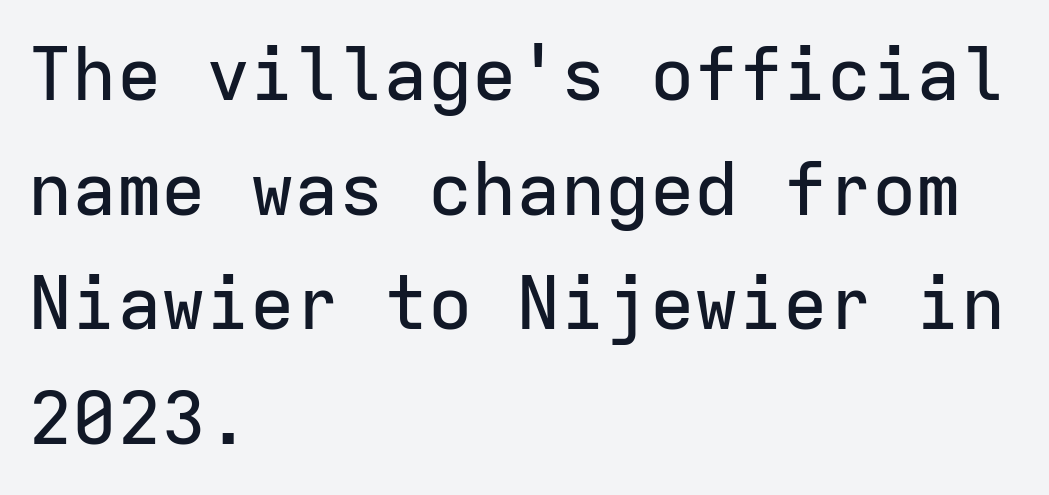
Look at the tracking — it's just the regular setting, nothing added. It's the straight-up-and-down kind of type. Think of a typewriter: that constant character pitch is what you see here. These lines are set flush left with a ragged right edge.
